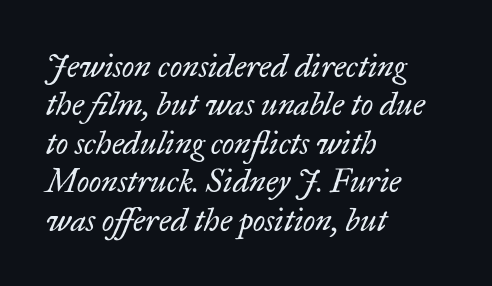
{"serif": "yes", "italic": "yes", "lean": "right", "slant_degrees": 17, "bold": "no", "weight": "regular", "width": "normal", "stroke_contrast": "low", "x_height": "small", "monospaced": "no", "underline": "no", "align": "left", "line_spacing_ratio": 1.2, "letter_spacing": "normal", "letter_spacing_em": 0.0, "glyph_px": 32}
